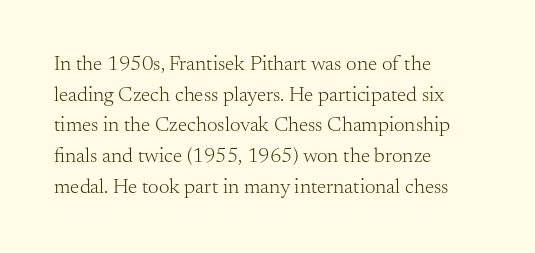
The image shows 21 px text type, upright; set left-aligned, normal line spacing (1.46x), normal letter spacing, not underlined.
